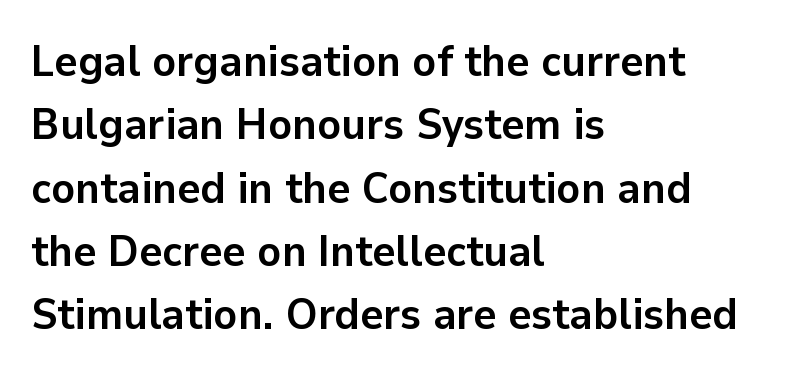
You could call the tracking neutral — neither tight nor loose. To sum up the face: it is a sans, with no serifs. Leading: standard. A typesetter would call this proportional, since set widths differ per character. Is there any slant? The stems are plumb.
